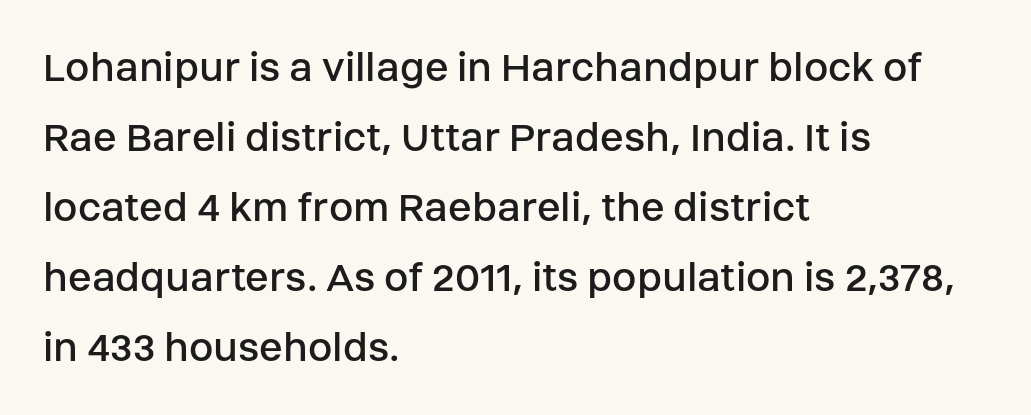
Q: Is the text bold? A: No.
Q: Is the text italic (slanted)? A: No, it is upright.
Q: Is the typeface a serif or a sans-serif typeface? A: Sans-serif.
Q: Is the text underlined? A: No.
Q: How is the paragraph aligned? A: Left-aligned.
Q: Is the spacing between letters normal or unusually wide? A: Normal.
Q: Is the spacing between lines tight, normal or loose? A: Normal.
Q: Width (condensed, normal, or wide)? A: Normal.
Q: Stroke contrast? A: Low.
Q: x-height? A: Large.
Q: Monospaced? A: No.
